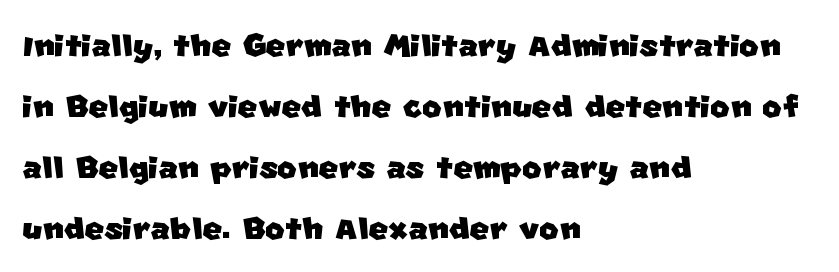
The image shows 42 px sans-serif type; set left-aligned, normal line spacing (1.45x), normal letter spacing, not underlined; low stroke contrast and a large x-height.
